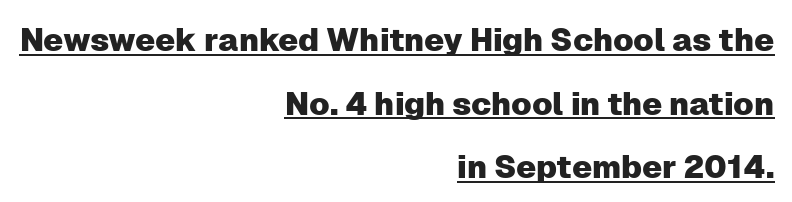
Nope, not italic — everything's standing straight. A continuous stroke trails under the words, as in a hyperlink. Quick note: interline space is abundant. Does the type have serifs? No, each stem ends abruptly. Words appear dense and cohesive because spacing is normal. Every row of glyphs terminates at an identical x-position on the right.
